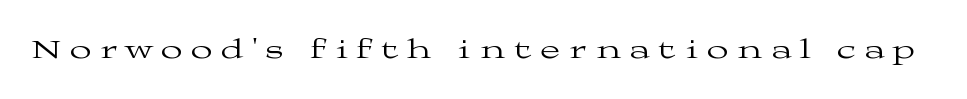
Proportional: the letters do not fall into vertical columns. Posture: straight, roman, zero tilt. To sum up the face: it has serifs. Weight: in the light-to-regular range. Underline: absent.
